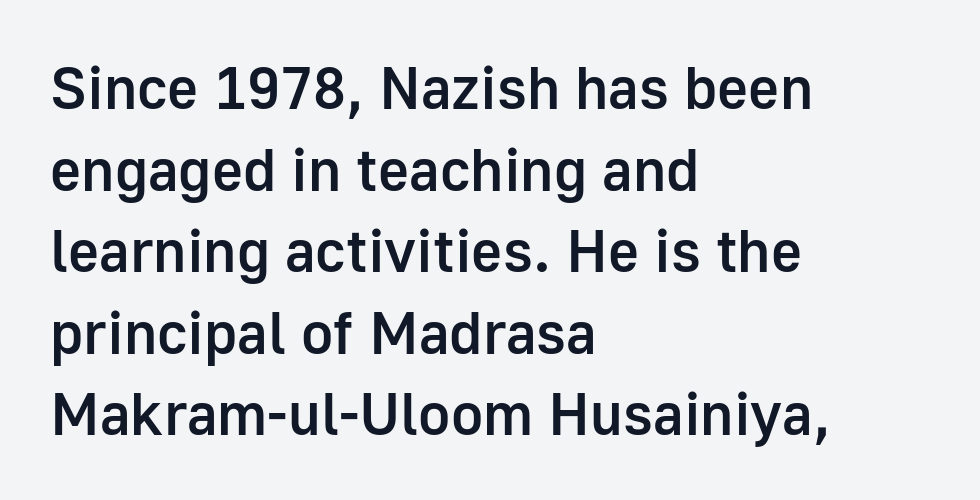
The image shows 60 px semibold sans-serif type, upright; set left-aligned, normal line spacing (1.36x), normal letter spacing, not underlined; low stroke contrast and a medium x-height.
